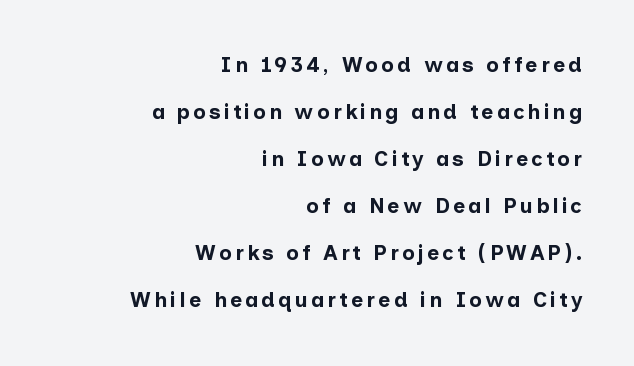
The image shows 21 px bold type, upright; set right-aligned, loose line spacing (2.24x), not underlined.
